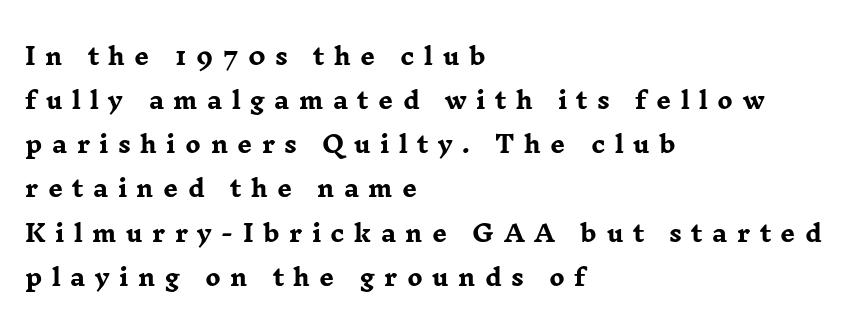
{"italic": "no", "bold": "yes", "underline": "no", "align": "left", "line_spacing": "loose", "line_spacing_ratio": 1.92, "letter_spacing": "wide", "letter_spacing_em": 0.41, "glyph_px": 23}
